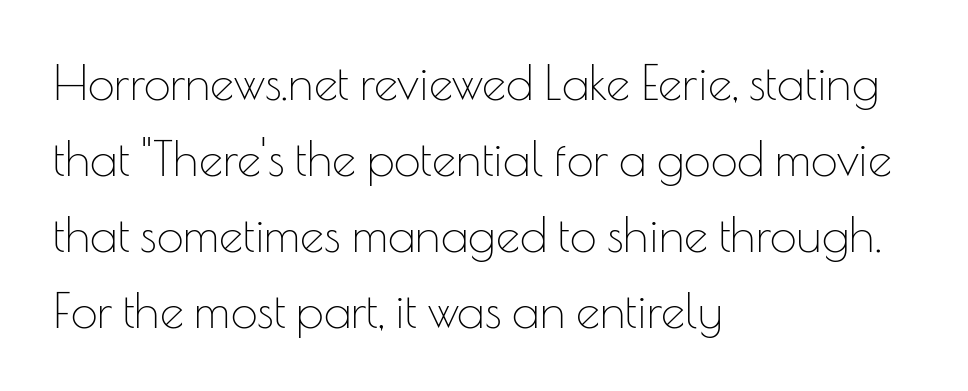
The image shows 48 px thin sans-serif type, upright; set left-aligned, normal line spacing (1.58x), normal letter spacing, not underlined; low stroke contrast and a small x-height.
